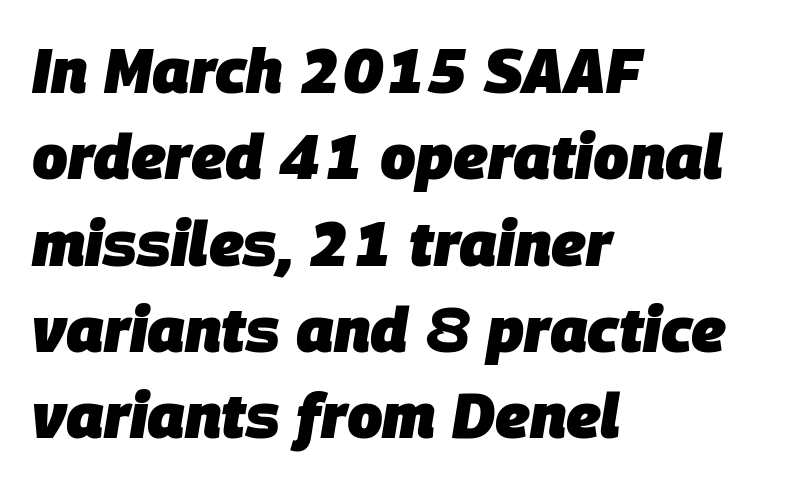
{"italic": "yes", "lean": "right", "slant_degrees": 9, "bold": "yes", "weight": "heavy", "width": "normal", "stroke_contrast": "low", "x_height": "large", "monospaced": "no", "underline": "no", "align": "left", "line_spacing": "normal", "line_spacing_ratio": 1.37, "letter_spacing": "normal", "letter_spacing_em": 0.0, "glyph_px": 63}
